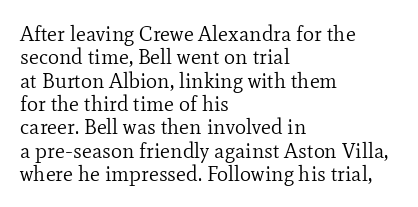
{"italic": "no", "bold": "no", "underline": "no", "align": "left", "line_spacing": "tight", "line_spacing_ratio": 1.11, "letter_spacing": "normal", "letter_spacing_em": 0.0, "glyph_px": 21}
